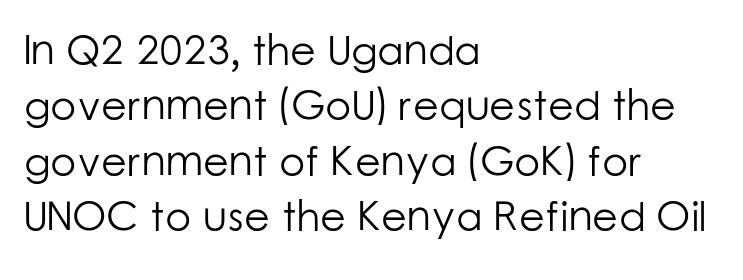
Q: Is the text bold? A: No.
Q: Is the text italic (slanted)? A: No, it is upright.
Q: Is the typeface a serif or a sans-serif typeface? A: Sans-serif.
Q: Is the text underlined? A: No.
Q: How is the paragraph aligned? A: Left-aligned.
Q: Is the spacing between letters normal or unusually wide? A: Normal.
Q: Is the spacing between lines tight, normal or loose? A: Normal.
Q: Width (condensed, normal, or wide)? A: Normal.
Q: Stroke contrast? A: Low.
Q: x-height? A: Medium.
Q: Monospaced? A: No.
